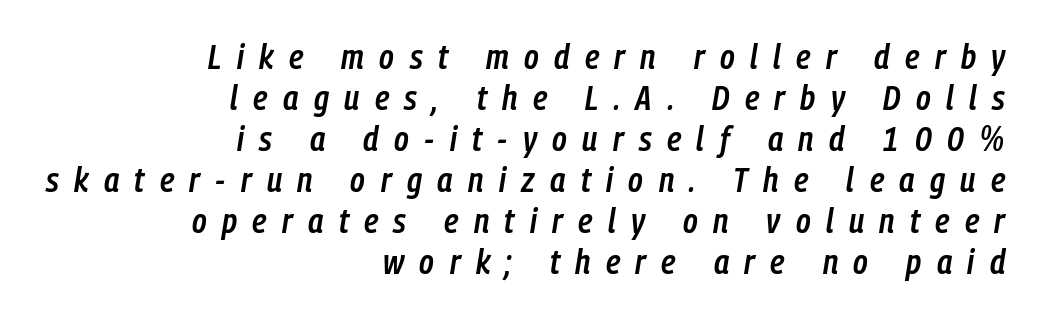
The image shows 35 px semibold, condensed type, italic (leaning right); set right-aligned, line spacing 1.17x, unusually wide letter spacing (+0.44 em), not underlined; low stroke contrast and a medium x-height.
